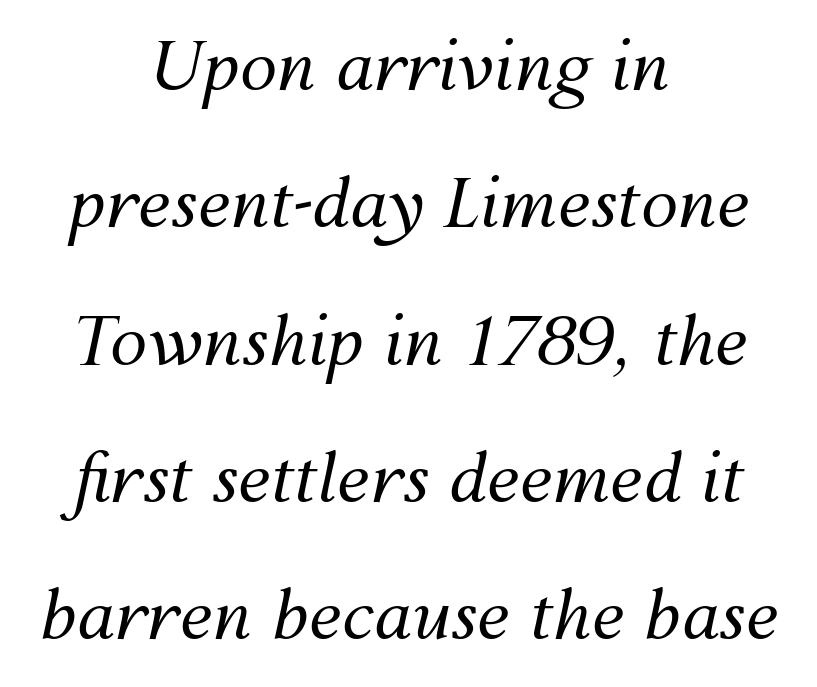
Default kerning and tracking; the words read as compact shapes. Notice the wide empty band between every row — that's loose leading. The passage shown is not bold in any degree. Is the block centered? Yes — each line is placed symmetrically about the middle. Varying glyph widths throughout — classic text-font behaviour. Yep, that's italic — everything's leaning.
